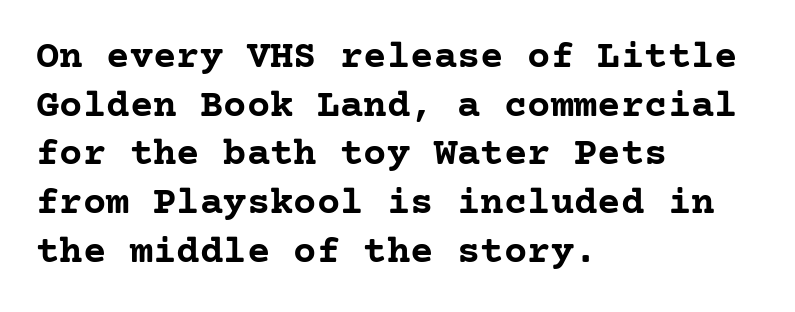
Q: Is the text bold? A: Yes.
Q: Is the text italic (slanted)? A: No, it is upright.
Q: Is the typeface a serif or a sans-serif typeface? A: Serif.
Q: Is the text underlined? A: No.
Q: How is the paragraph aligned? A: Left-aligned.
Q: Is the spacing between letters normal or unusually wide? A: Normal.
Q: Is the spacing between lines tight, normal or loose? A: Normal.
Q: Width (condensed, normal, or wide)? A: Normal.
Q: Stroke contrast? A: Low.
Q: x-height? A: Medium.
